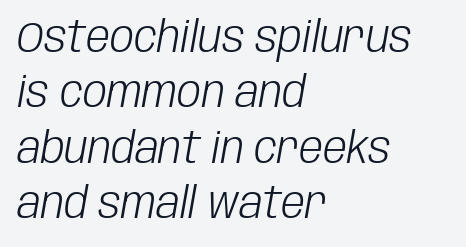
Q: Is the text bold? A: No.
Q: Is the text italic (slanted)? A: Yes, it leans right by about 10 degrees.
Q: Is the text underlined? A: No.
Q: How is the paragraph aligned? A: Left-aligned.
Q: Is the spacing between letters normal or unusually wide? A: Normal.
Q: Is the spacing between lines tight, normal or loose? A: Normal.
Q: Width (condensed, normal, or wide)? A: Condensed.
Q: Stroke contrast? A: Low.
Q: x-height? A: Large.
Q: Monospaced? A: No.
